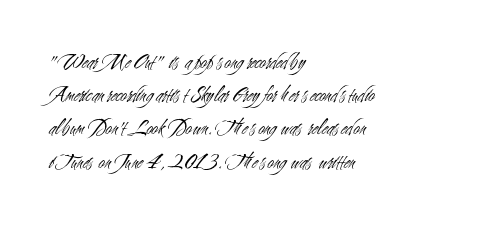
{"bold": "no", "underline": "no", "align": "left", "line_spacing": "normal", "line_spacing_ratio": 1.51, "letter_spacing": "normal", "letter_spacing_em": 0.0, "glyph_px": 22}
